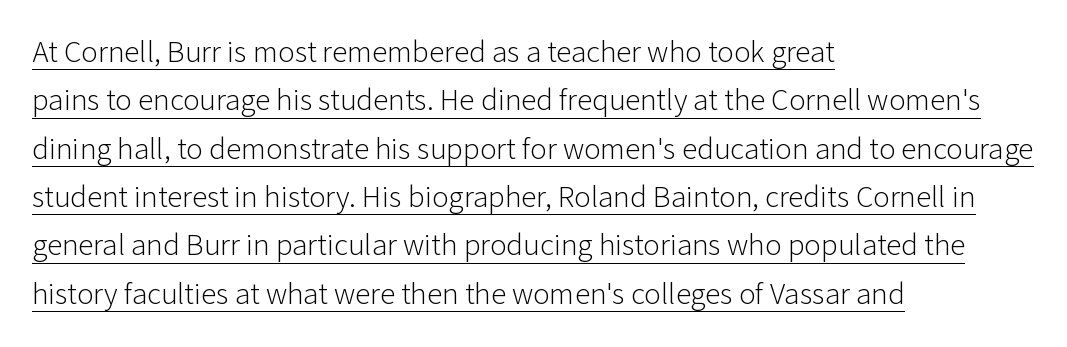
{"serif": "no", "italic": "no", "bold": "no", "weight": "light", "width": "normal", "stroke_contrast": "low", "x_height": "medium", "monospaced": "no", "underline": "yes", "align": "left", "line_spacing": "normal", "line_spacing_ratio": 1.56, "letter_spacing": "normal", "letter_spacing_em": 0.0, "glyph_px": 31}
